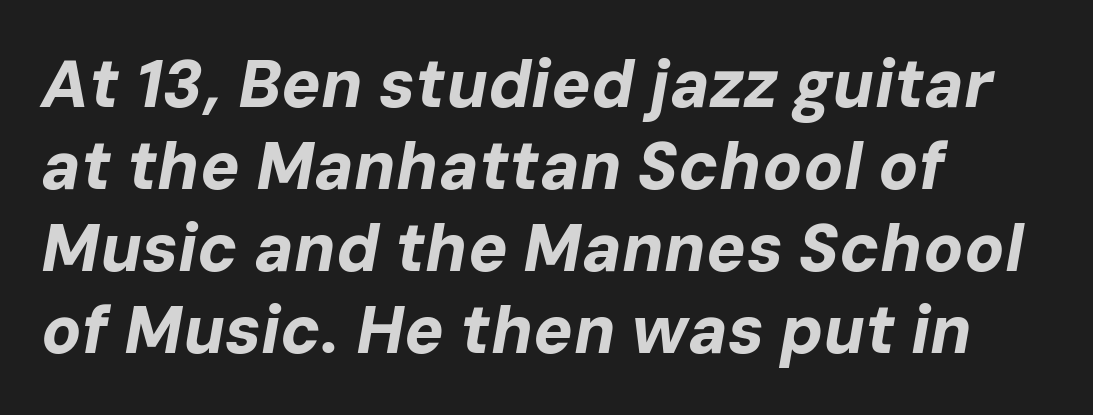
Q: Is the text bold? A: Yes.
Q: Is the text italic (slanted)? A: Yes, it leans right by about 10 degrees.
Q: Is the text underlined? A: No.
Q: How is the paragraph aligned? A: Left-aligned.
Q: Is the spacing between letters normal or unusually wide? A: Normal.
Q: Width (condensed, normal, or wide)? A: Normal.
Q: Stroke contrast? A: Low.
Q: x-height? A: Medium.
Q: Monospaced? A: No.
